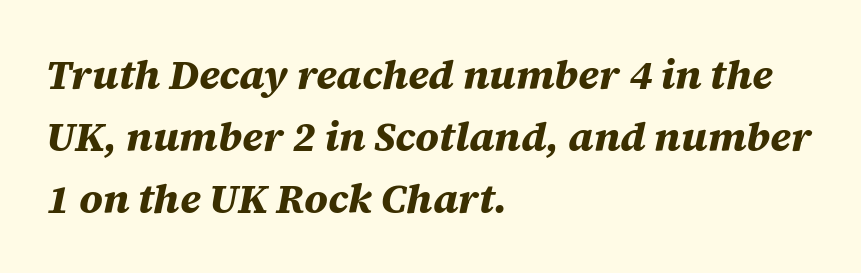
Q: Is the text bold? A: Yes.
Q: Is the text italic (slanted)? A: Yes, it leans right by about 12 degrees.
Q: Is the text underlined? A: No.
Q: How is the paragraph aligned? A: Left-aligned.
Q: Is the spacing between letters normal or unusually wide? A: Normal.
Q: Is the spacing between lines tight, normal or loose? A: Normal.
Q: Width (condensed, normal, or wide)? A: Normal.
Q: Stroke contrast? A: Medium.
Q: x-height? A: Large.
Q: Monospaced? A: No.
